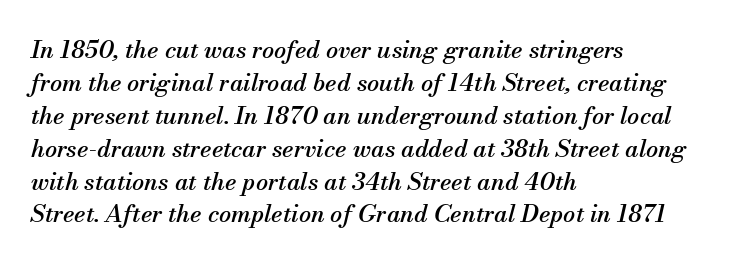
Q: Is the text italic (slanted)? A: Yes, it leans right by about 13 degrees.
Q: Is the text underlined? A: No.
Q: How is the paragraph aligned? A: Left-aligned.
Q: Is the spacing between letters normal or unusually wide? A: Normal.
Q: Is the spacing between lines tight, normal or loose? A: Normal.
